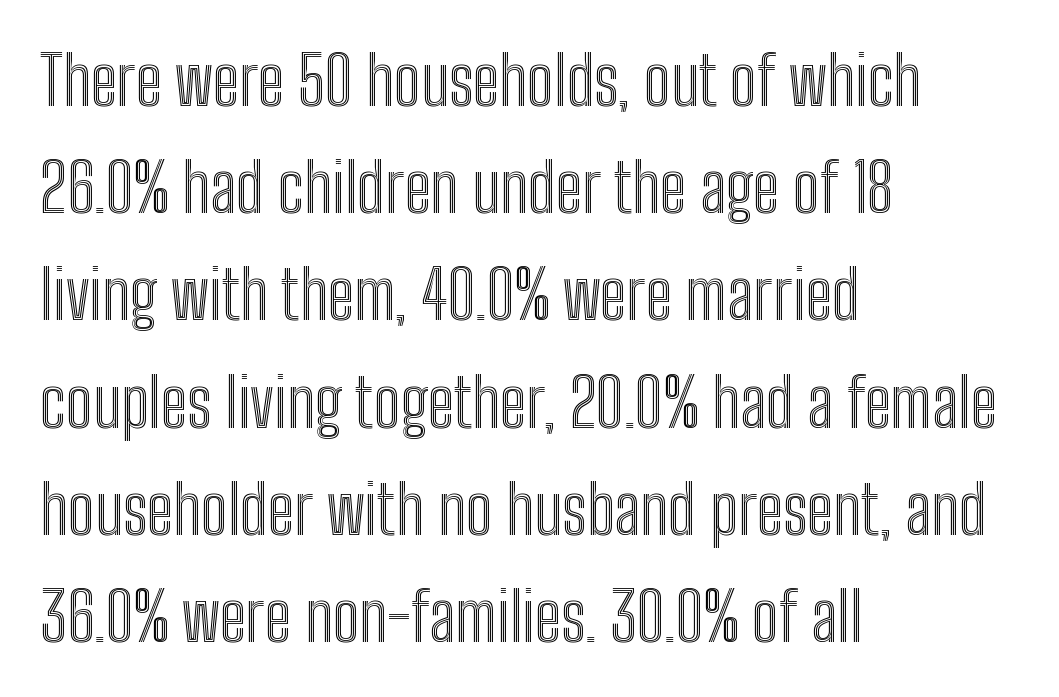
Q: Is the text italic (slanted)? A: No, it is upright.
Q: Is the text underlined? A: No.
Q: How is the paragraph aligned? A: Left-aligned.
Q: Is the spacing between letters normal or unusually wide? A: Normal.
Q: Is the spacing between lines tight, normal or loose? A: Normal.
Q: Width (condensed, normal, or wide)? A: Condensed.
Q: x-height? A: Medium.
Q: Monospaced? A: No.
